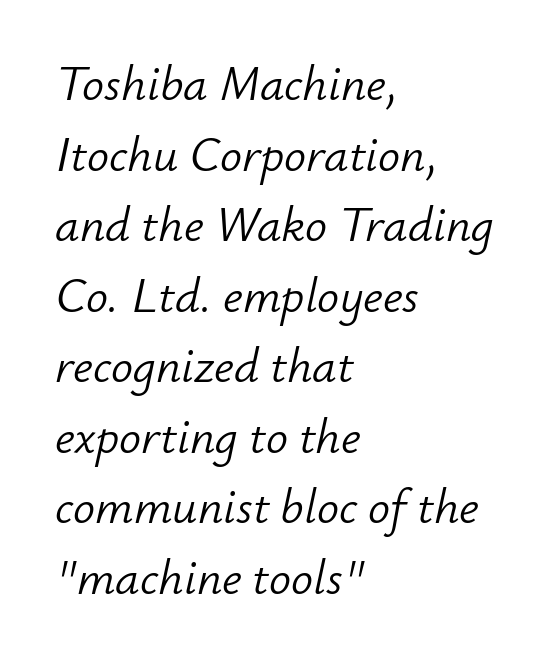
Q: Is the text bold? A: No.
Q: Is the text italic (slanted)? A: Yes, it leans right by about 12 degrees.
Q: Is the text underlined? A: No.
Q: How is the paragraph aligned? A: Left-aligned.
Q: Is the spacing between letters normal or unusually wide? A: Normal.
Q: Is the spacing between lines tight, normal or loose? A: Normal.
Q: Width (condensed, normal, or wide)? A: Normal.
Q: Stroke contrast? A: Low.
Q: x-height? A: Small.
Q: Monospaced? A: No.
